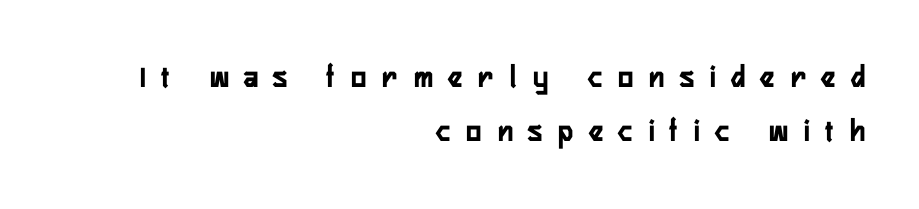
{"serif": "no", "italic": "no", "width": "condensed", "stroke_contrast": "low", "x_height": "medium", "monospaced": "no", "underline": "no", "align": "right", "line_spacing": "normal", "line_spacing_ratio": 1.69, "letter_spacing": "wide", "letter_spacing_em": 0.5, "glyph_px": 32}
